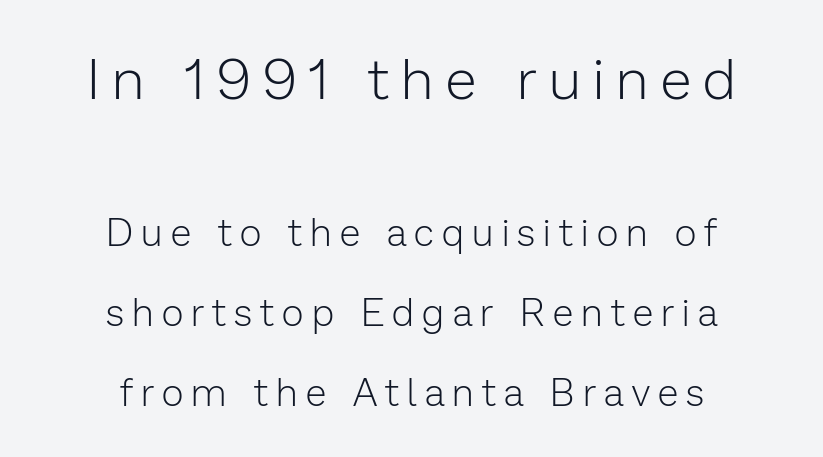
The image shows 57 px light sans-serif type, upright; set centered, loose line spacing (2.11x), unusually wide letter spacing (+0.22 em), not underlined; the first (top) block is 1.5x larger; low stroke contrast and a medium x-height.
